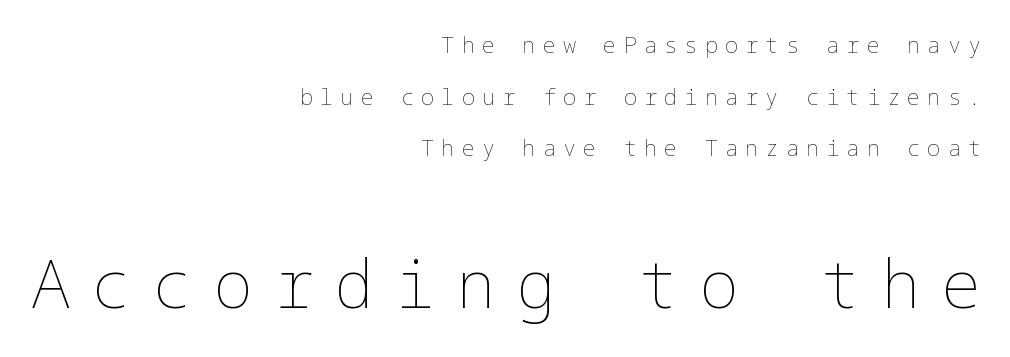
Q: Is the text bold? A: No.
Q: Is the text italic (slanted)? A: No, it is upright.
Q: Is the text underlined? A: No.
Q: How is the paragraph aligned? A: Right-aligned.
Q: Is the spacing between letters normal or unusually wide? A: Unusually wide.
Q: Is the spacing between lines tight, normal or loose? A: Loose.
Q: Which block of text is set in a larger size, the first (top) or the second (bottom)? A: The second (bottom) one.
Q: Width (condensed, normal, or wide)? A: Normal.
Q: Stroke contrast? A: Low.
Q: x-height? A: Medium.
